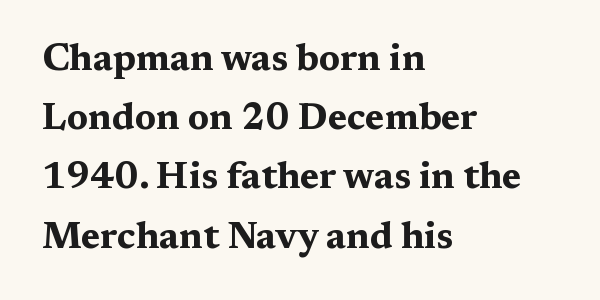
The image shows 37 px bold, wide serif type, upright; set left-aligned, normal line spacing (1.6x), normal letter spacing, not underlined; medium stroke contrast and a medium x-height.
